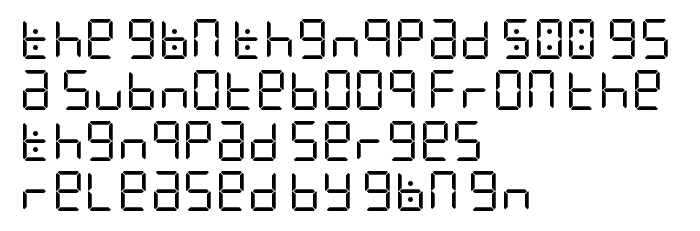
The image shows 40 px regular-weight, condensed sans-serif type, upright; set left-aligned, normal line spacing (1.27x), normal letter spacing, not underlined; low stroke contrast and a large x-height.
